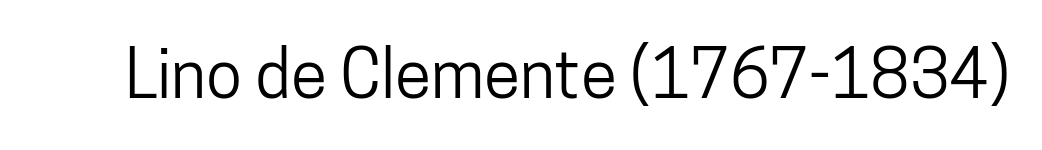
The image shows 66 px condensed sans-serif type, upright; set normal letter spacing, not underlined; low stroke contrast and a medium x-height.
